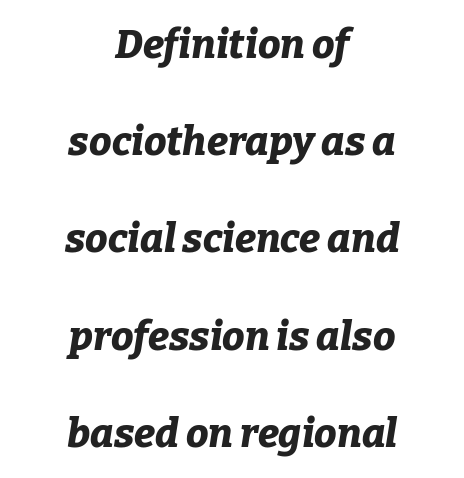
Q: Is the text bold? A: Yes.
Q: Is the text italic (slanted)? A: Yes, it leans right by about 9 degrees.
Q: Is the text underlined? A: No.
Q: How is the paragraph aligned? A: Centered.
Q: Is the spacing between letters normal or unusually wide? A: Normal.
Q: Is the spacing between lines tight, normal or loose? A: Loose.
Q: Width (condensed, normal, or wide)? A: Normal.
Q: Stroke contrast? A: Low.
Q: x-height? A: Medium.
Q: Monospaced? A: No.
